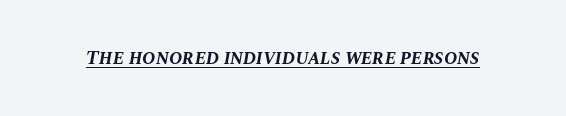
Looking at the ascenders, they clearly lean. The passage shown has conventional tracking throughout. On the weight axis this lands at bold, roughly 700. The words here are underlined.
